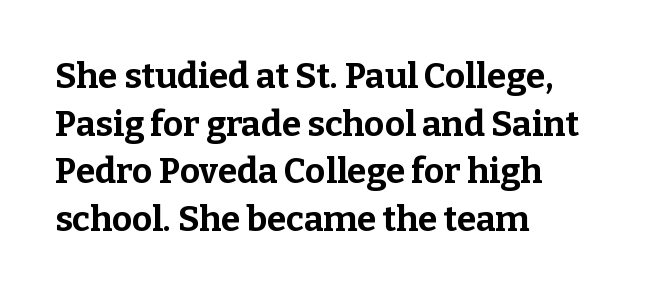
Q: Is the text bold? A: Yes.
Q: Is the text italic (slanted)? A: No, it is upright.
Q: Is the typeface a serif or a sans-serif typeface? A: Serif.
Q: Is the text underlined? A: No.
Q: How is the paragraph aligned? A: Left-aligned.
Q: Is the spacing between letters normal or unusually wide? A: Normal.
Q: Is the spacing between lines tight, normal or loose? A: Normal.
Q: Width (condensed, normal, or wide)? A: Normal.
Q: Stroke contrast? A: Low.
Q: x-height? A: Medium.
Q: Monospaced? A: No.
